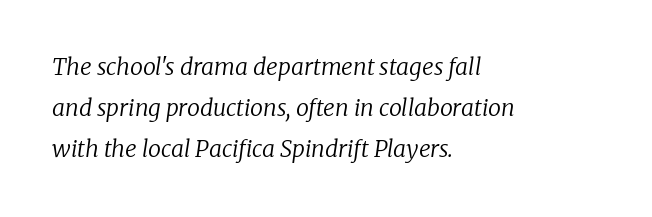
Is the letter spacing exaggerated? No — it looks like the ordinary default. The rendering anchors every line to the left-hand side. Is the type heavy? It reads as light-to-regular instead. Rule under the text: the space is simply empty.
